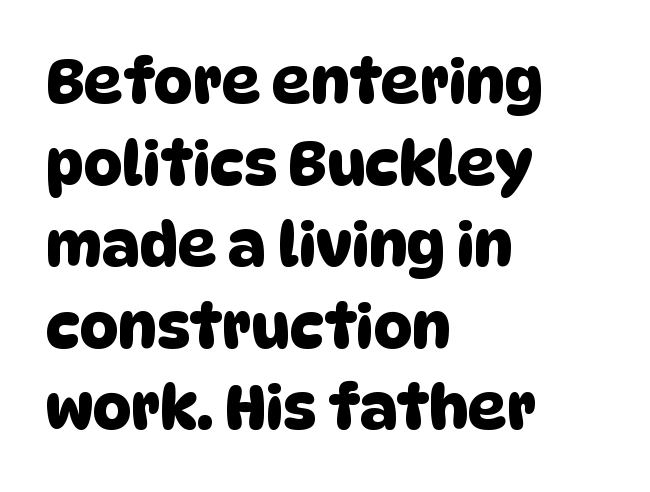
{"serif": "no", "width": "normal", "stroke_contrast": "low", "x_height": "large", "monospaced": "no", "underline": "no", "align": "left", "line_spacing": "normal", "line_spacing_ratio": 1.36, "letter_spacing": "normal", "letter_spacing_em": 0.0, "glyph_px": 60}
